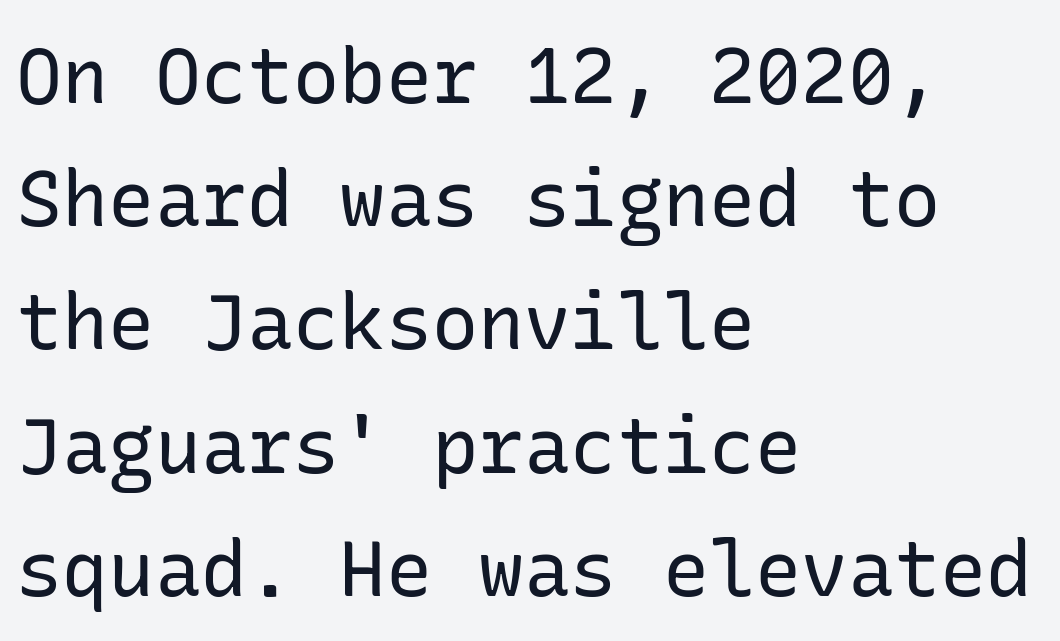
Letter spacing: default. Weight class: somewhere from thin through regular. Are there feet on the stems? There aren't — it's a sans. The space beneath each line is pristine and unruled. Typeset ragged right — the left edge is the straight one. A typesetter would mark this as roman, not italic.
